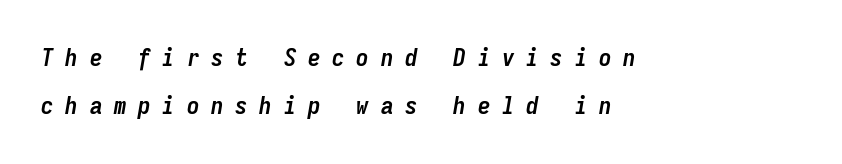
The image shows 25 px bold type, italic (leaning right); set left-aligned, loose line spacing (1.94x), unusually wide letter spacing (+0.47 em), not underlined.
